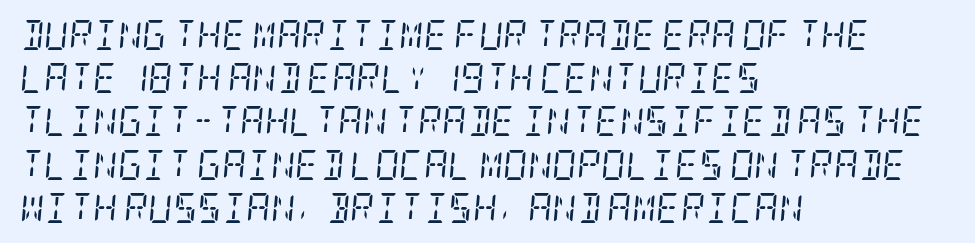
The image shows 30 px regular-weight, condensed serif type, italic (leaning right); set left-aligned, normal line spacing (1.44x), normal letter spacing, not underlined; low stroke contrast and a large x-height.
